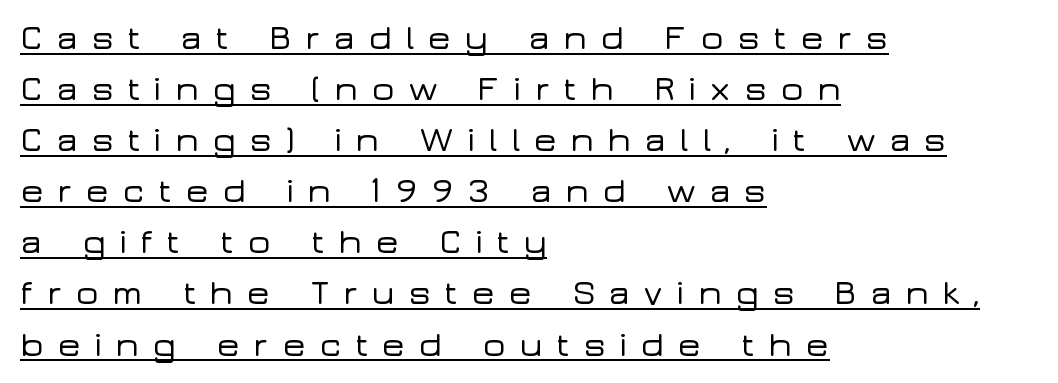
{"serif": "no", "italic": "no", "width": "wide", "stroke_contrast": "low", "x_height": "medium", "monospaced": "no", "underline": "yes", "align": "left", "line_spacing": "normal", "line_spacing_ratio": 1.46, "letter_spacing": "wide", "letter_spacing_em": 0.37, "glyph_px": 35}
